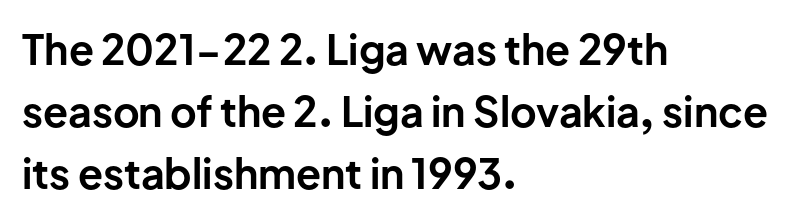
{"serif": "no", "italic": "no", "bold": "yes", "weight": "bold", "width": "normal", "stroke_contrast": "low", "x_height": "medium", "monospaced": "no", "underline": "no", "align": "left", "line_spacing": "normal", "line_spacing_ratio": 1.51, "letter_spacing": "normal", "letter_spacing_em": 0.0, "glyph_px": 41}
